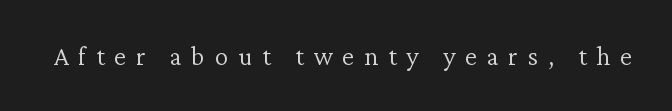
{"italic": "no", "bold": "no", "underline": "no", "letter_spacing": "wide", "letter_spacing_em": 0.36, "glyph_px": 27}
